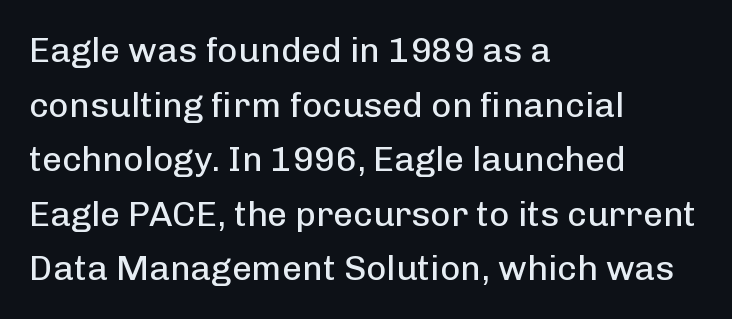
Q: Is the text bold? A: No.
Q: Is the text italic (slanted)? A: No, it is upright.
Q: Is the typeface a serif or a sans-serif typeface? A: Sans-serif.
Q: Is the text underlined? A: No.
Q: How is the paragraph aligned? A: Left-aligned.
Q: Is the spacing between letters normal or unusually wide? A: Normal.
Q: Is the spacing between lines tight, normal or loose? A: Normal.
Q: Width (condensed, normal, or wide)? A: Normal.
Q: Stroke contrast? A: Low.
Q: x-height? A: Medium.
Q: Monospaced? A: No.
